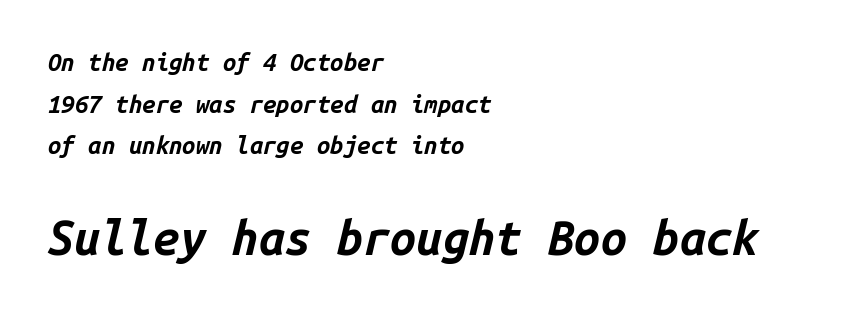
Q: Is the text bold? A: Yes.
Q: Is the text italic (slanted)? A: Yes, it leans right by about 14 degrees.
Q: Is the text underlined? A: No.
Q: How is the paragraph aligned? A: Left-aligned.
Q: Is the spacing between letters normal or unusually wide? A: Normal.
Q: Which block of text is set in a larger size, the first (top) or the second (bottom)? A: The second (bottom) one.
Q: Width (condensed, normal, or wide)? A: Normal.
Q: Stroke contrast? A: Low.
Q: x-height? A: Medium.
Q: Monospaced? A: Yes.
